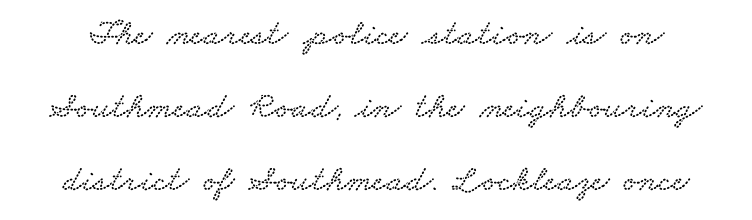
Q: Is the typeface a serif or a sans-serif typeface? A: Serif.
Q: Is the text underlined? A: No.
Q: Is the spacing between letters normal or unusually wide? A: Normal.
Q: Is the spacing between lines tight, normal or loose? A: Loose.
Q: Width (condensed, normal, or wide)? A: Wide.
Q: Stroke contrast? A: Low.
Q: x-height? A: Small.
Q: Monospaced? A: No.
